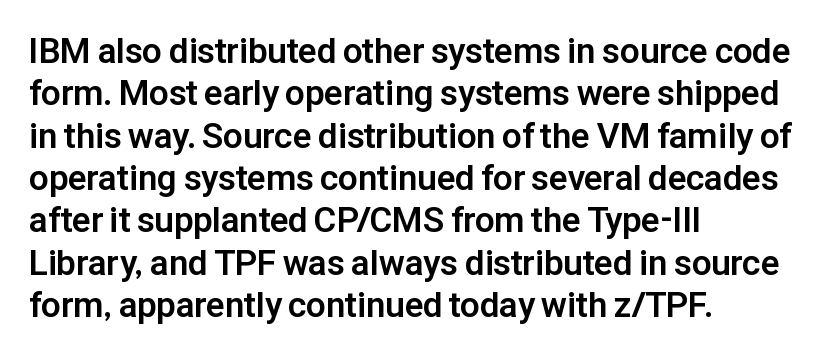
The image shows 35 px bold sans-serif type, upright; set left-aligned, line spacing 1.21x, normal letter spacing, not underlined; low stroke contrast and a medium x-height.
